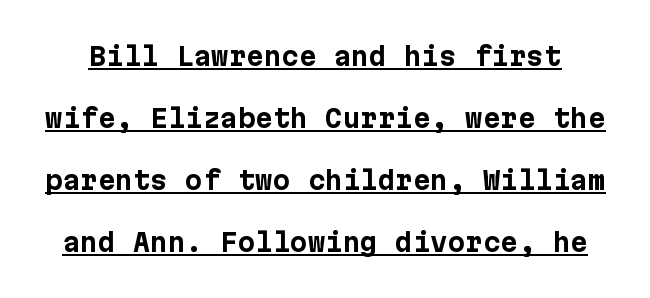
{"italic": "no", "bold": "yes", "underline": "yes", "line_spacing": "loose", "line_spacing_ratio": 2.48, "letter_spacing": "normal", "letter_spacing_em": 0.0, "glyph_px": 25}
